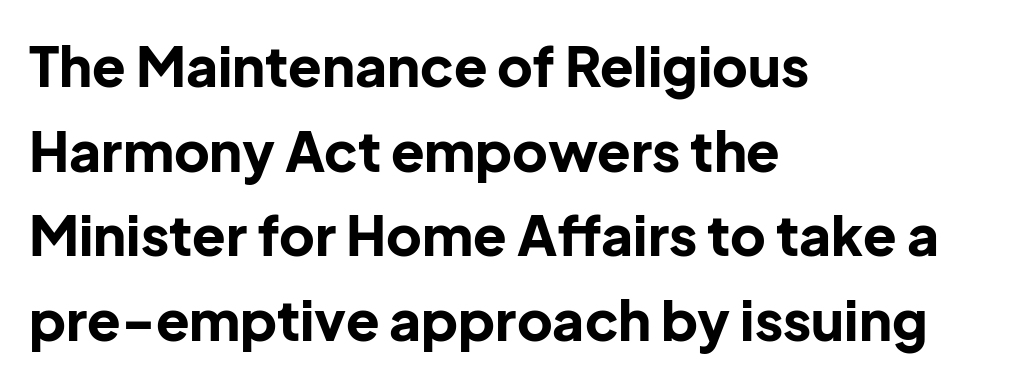
The image shows 55 px bold sans-serif type, upright; set left-aligned, normal line spacing (1.54x), normal letter spacing, not underlined; low stroke contrast and a medium x-height.
